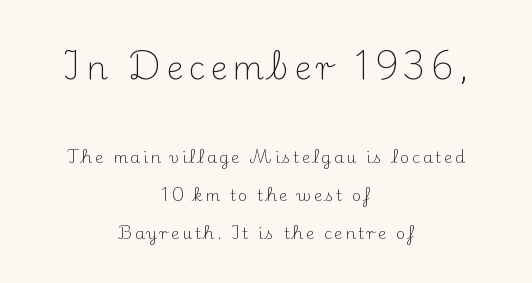
The image shows 33 px light serif type, upright; set centered, loose line spacing (2.4x), not underlined; the first (top) block is 2.06x larger; medium stroke contrast and a small x-height.
